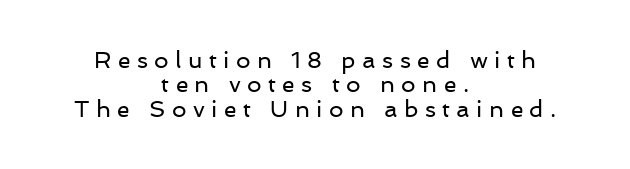
{"italic": "no", "bold": "no", "underline": "no", "align": "center", "line_spacing": "tight", "line_spacing_ratio": 1.06, "letter_spacing": "wide", "letter_spacing_em": 0.28, "glyph_px": 23}
